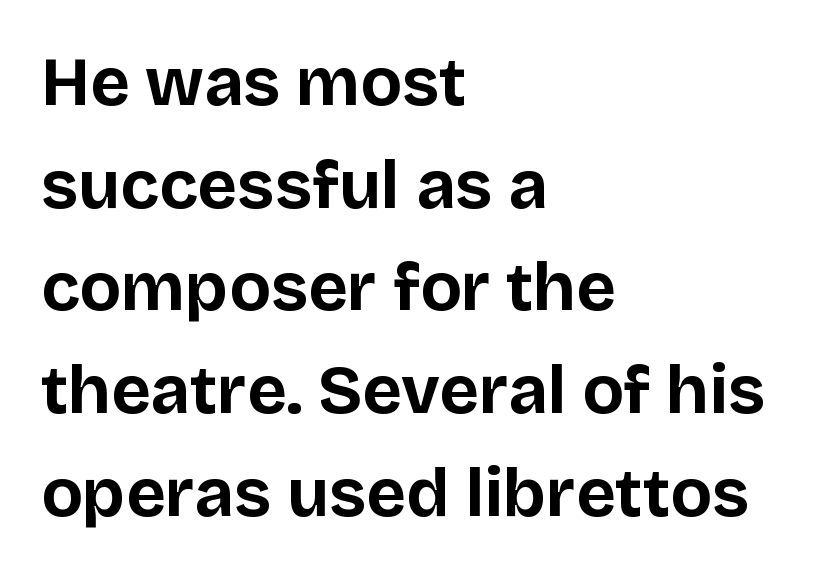
{"serif": "no", "italic": "no", "bold": "yes", "weight": "bold", "width": "normal", "stroke_contrast": "low", "x_height": "large", "monospaced": "no", "underline": "no", "align": "left", "line_spacing": "normal", "line_spacing_ratio": 1.51, "letter_spacing": "normal", "letter_spacing_em": 0.0, "glyph_px": 68}
